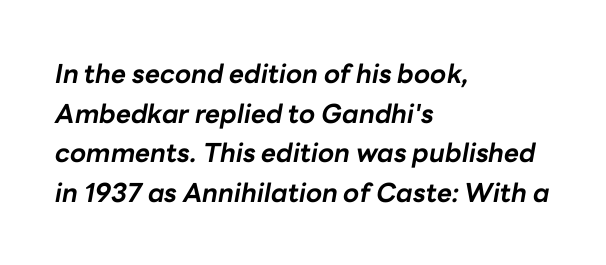
{"italic": "yes", "lean": "right", "slant_degrees": 10, "bold": "yes", "underline": "no", "align": "left", "line_spacing": "normal", "line_spacing_ratio": 1.52, "letter_spacing": "normal", "letter_spacing_em": 0.0, "glyph_px": 26}
